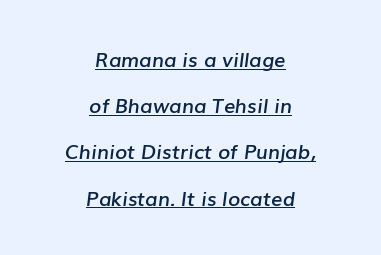
A typographer would call this underscored text. Both edges are ragged and mirror each other, which tells us the setting is centered. Every letter is mildly thick-stroked: semibold rather than bold. These lines were composed using italics. The rendering keeps characters at their native spacing. Interline gaps are noticeably wide in this sample.
